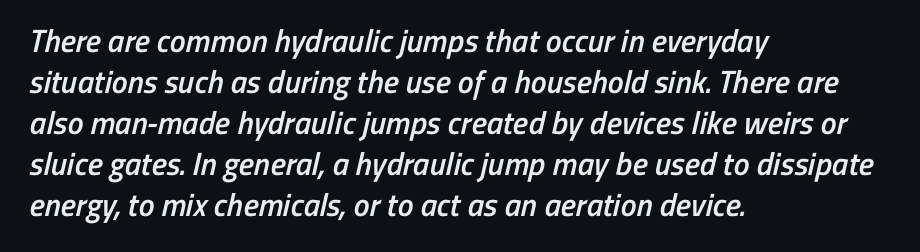
Are there feet on the stems? There aren't — it's a sans. Tracking here is standard; glyphs follow each other at the usual distance. The glyphs have the mass of a demibold cut, below bold. Do the characters align in a grid? No, the font is proportional.
